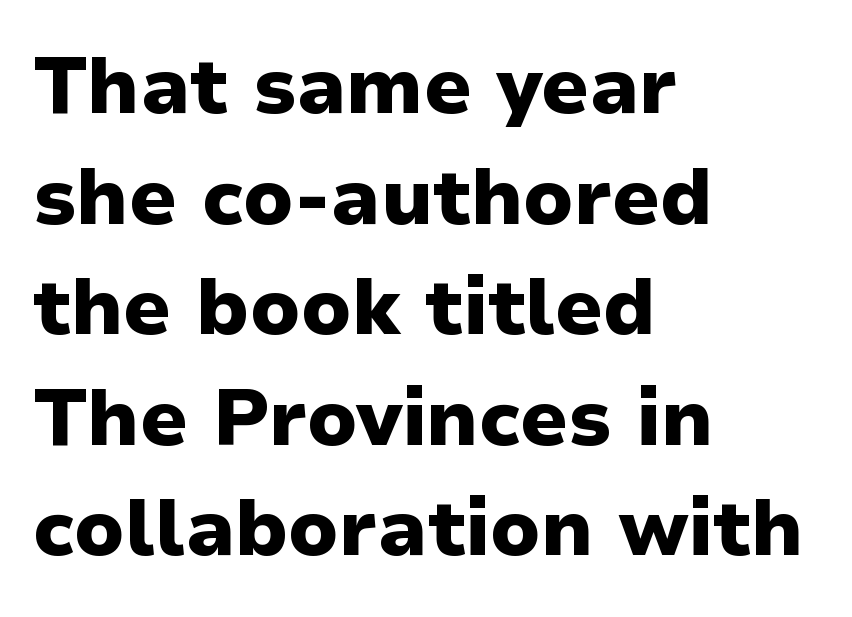
Q: Is the text bold? A: Yes.
Q: Is the text italic (slanted)? A: No, it is upright.
Q: Is the typeface a serif or a sans-serif typeface? A: Sans-serif.
Q: Is the text underlined? A: No.
Q: How is the paragraph aligned? A: Left-aligned.
Q: Is the spacing between letters normal or unusually wide? A: Normal.
Q: Is the spacing between lines tight, normal or loose? A: Normal.
Q: Width (condensed, normal, or wide)? A: Normal.
Q: Stroke contrast? A: Low.
Q: x-height? A: Medium.
Q: Monospaced? A: No.
